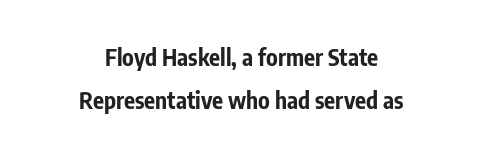
How are the letters spaced? Ordinarily, with no added tracking. The strip under each line holds only bare page. Its strokes are broad and dark, the hallmark of bold type. Does the lettering tilt? It doesn't — this is upright. Neither beginnings nor endings align; midpoints do.
